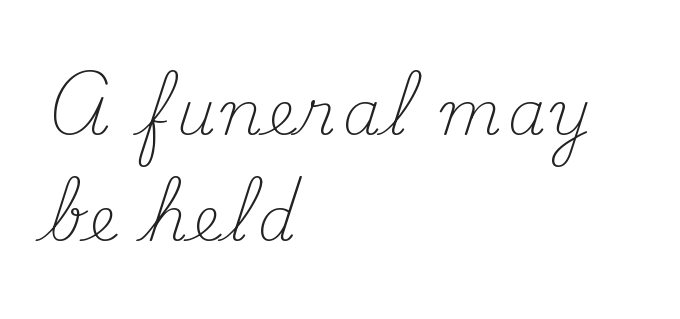
The characters display serif detailing at their extremities. The foot of each line stays bare and open. Do the characters align in a grid? No, the font is proportional. Think standard paragraph weight, or any step lighter than that.
